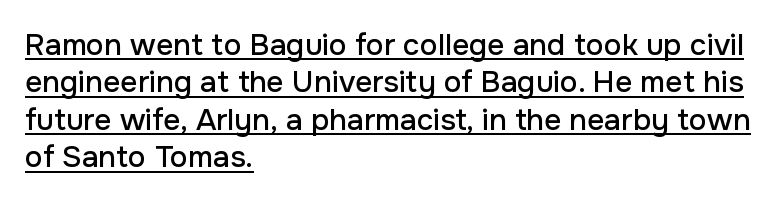
Q: Is the text italic (slanted)? A: No, it is upright.
Q: Is the typeface a serif or a sans-serif typeface? A: Sans-serif.
Q: Is the text underlined? A: Yes.
Q: How is the paragraph aligned? A: Left-aligned.
Q: Is the spacing between letters normal or unusually wide? A: Normal.
Q: Is the spacing between lines tight, normal or loose? A: Normal.
Q: Width (condensed, normal, or wide)? A: Normal.
Q: Stroke contrast? A: Low.
Q: x-height? A: Medium.
Q: Monospaced? A: No.
